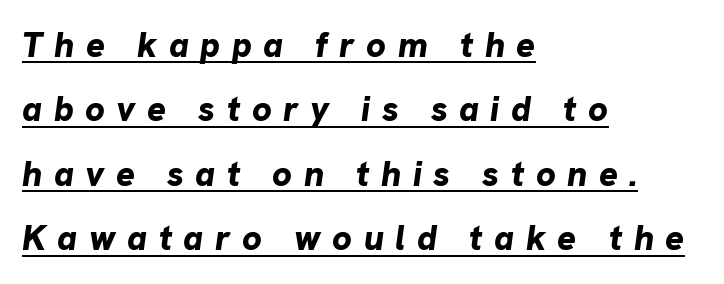
The image shows 35 px bold type, italic (leaning right); set left-aligned, line spacing 1.84x, unusually wide letter spacing (+0.33 em), underlined; low stroke contrast and a medium x-height.
